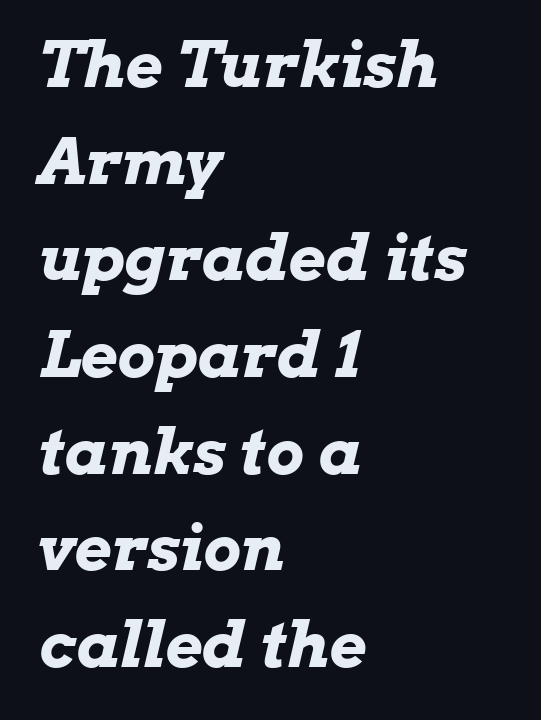
The image shows 64 px bold, wide type, italic (leaning right); set left-aligned, normal line spacing (1.51x), normal letter spacing, not underlined; low stroke contrast and a medium x-height.
